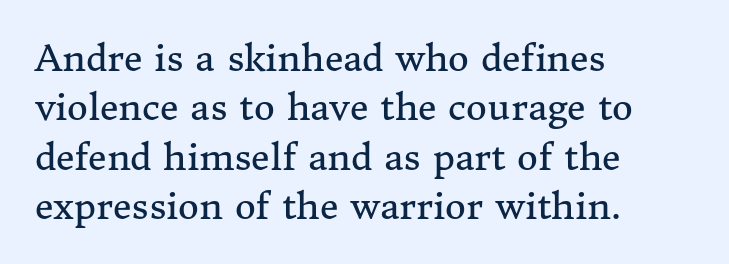
The image shows 36 px regular-weight serif type, upright; set left-aligned, normal line spacing (1.37x), normal letter spacing, not underlined; medium stroke contrast and a medium x-height.
